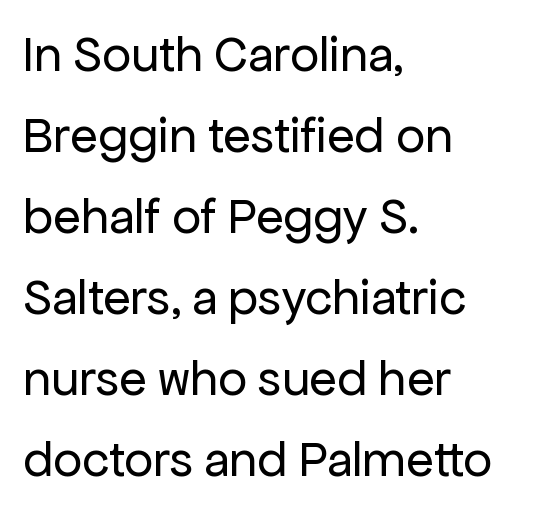
What stands out about the letter spacing? Nothing — it is the standard amount. Words float on clear page, feet unadorned. Tall strokes in this sample are plumb rather than angled. Nope, no serifs anywhere on these letters. Compared with a typical body face, this is equally light or lighter still.
